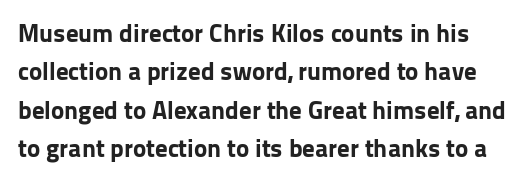
How heavy is the stroke? Heavy — this is a bold. This sample keeps an unexceptional amount of space between lines. Short note: letters normally spaced. Underline: absent.
